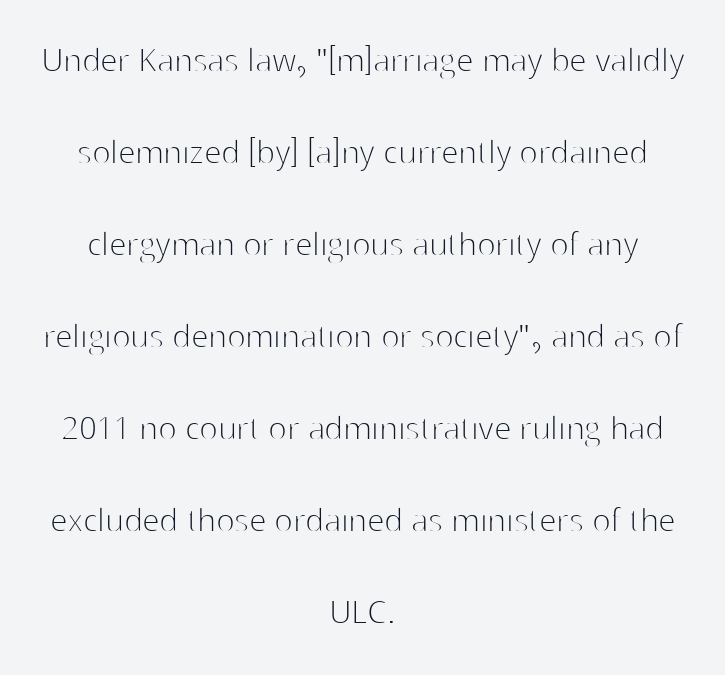
Q: Is the text bold? A: No.
Q: Is the text italic (slanted)? A: No, it is upright.
Q: Is the typeface a serif or a sans-serif typeface? A: Sans-serif.
Q: Is the text underlined? A: No.
Q: How is the paragraph aligned? A: Centered.
Q: Is the spacing between letters normal or unusually wide? A: Normal.
Q: Is the spacing between lines tight, normal or loose? A: Loose.
Q: Width (condensed, normal, or wide)? A: Normal.
Q: Stroke contrast? A: High.
Q: x-height? A: Medium.
Q: Monospaced? A: No.
